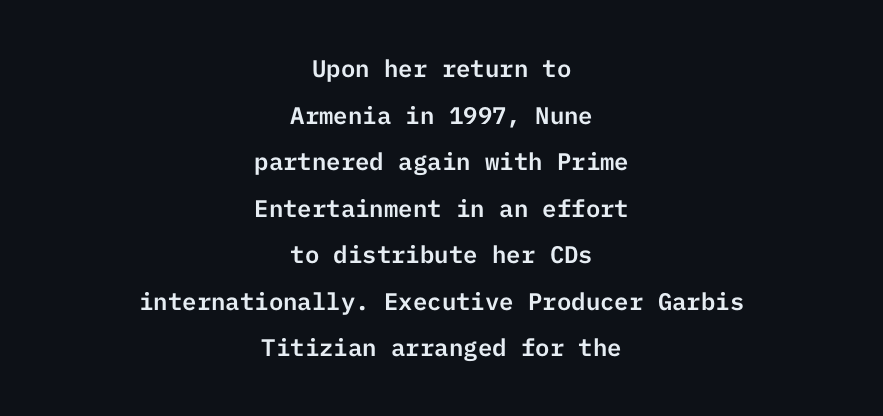
{"italic": "no", "underline": "no", "align": "center", "line_spacing": "loose", "line_spacing_ratio": 1.94, "letter_spacing": "normal", "letter_spacing_em": 0.0, "glyph_px": 24}
